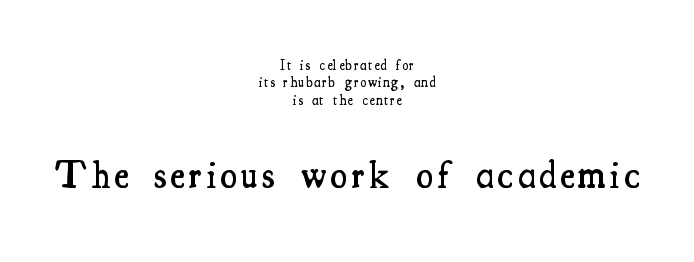
{"serif": "yes", "italic": "no", "bold": "semi", "weight": "semibold", "width": "condensed", "stroke_contrast": "medium", "x_height": "small", "monospaced": "no", "underline": "no", "align": "center", "line_spacing": "normal", "line_spacing_ratio": 1.25, "larger_block": "second", "size_ratio": 2.79, "glyph_px": 39}
